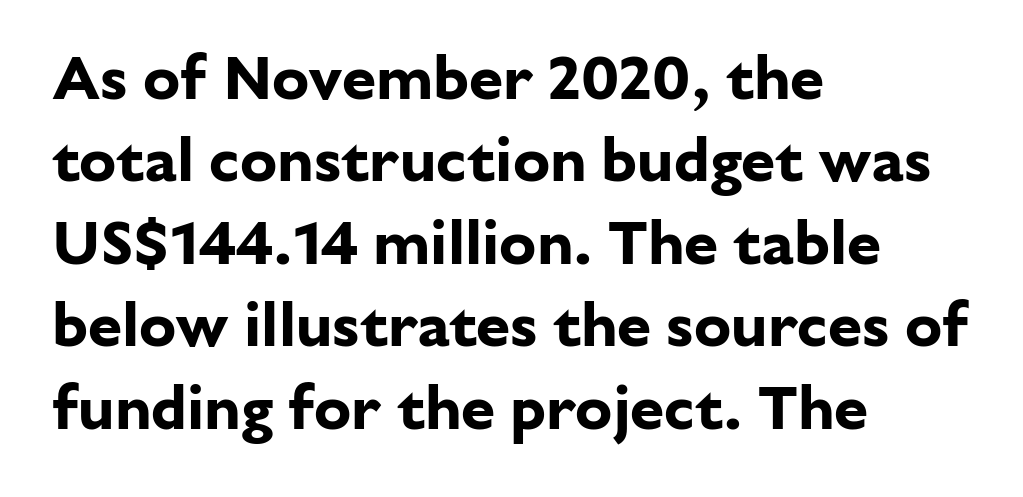
Q: Is the text bold? A: Yes.
Q: Is the text italic (slanted)? A: No, it is upright.
Q: Is the typeface a serif or a sans-serif typeface? A: Sans-serif.
Q: Is the text underlined? A: No.
Q: How is the paragraph aligned? A: Left-aligned.
Q: Is the spacing between letters normal or unusually wide? A: Normal.
Q: Is the spacing between lines tight, normal or loose? A: Normal.
Q: Width (condensed, normal, or wide)? A: Normal.
Q: Stroke contrast? A: Low.
Q: x-height? A: Medium.
Q: Monospaced? A: No.
